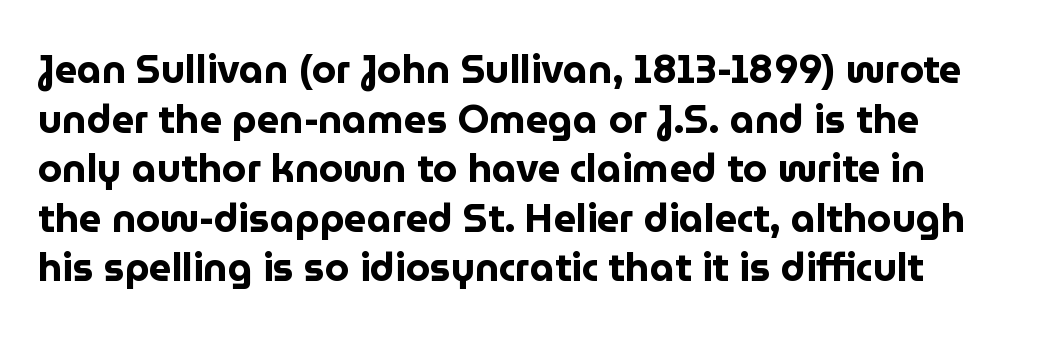
Q: Is the text bold? A: Yes.
Q: Is the text italic (slanted)? A: No, it is upright.
Q: Is the typeface a serif or a sans-serif typeface? A: Sans-serif.
Q: Is the text underlined? A: No.
Q: Is the spacing between letters normal or unusually wide? A: Normal.
Q: Is the spacing between lines tight, normal or loose? A: Normal.
Q: Width (condensed, normal, or wide)? A: Normal.
Q: Stroke contrast? A: Low.
Q: x-height? A: Medium.
Q: Monospaced? A: No.
